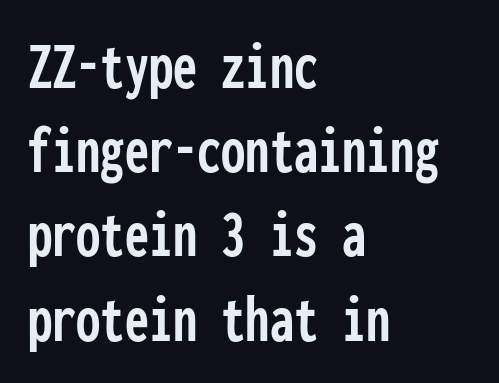
The font family rendered here belongs to the sans-serif group. The letters stand upright; this is a roman face. Short and long lines alike share a common starting point at left. Each letter, wide or thin by design, is forced into the same width here. You could call the tracking neutral — neither tight nor loose. Lines of text with bare space underneath.
